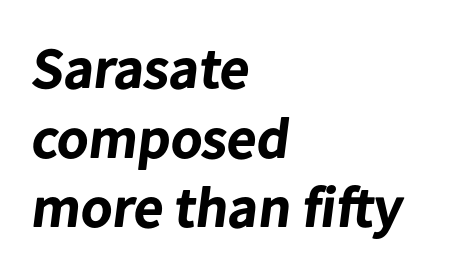
{"serif": "no", "bold": "yes", "weight": "bold", "width": "normal", "stroke_contrast": "low", "x_height": "medium", "monospaced": "no", "underline": "no", "align": "left", "line_spacing_ratio": 1.2, "letter_spacing": "normal", "letter_spacing_em": 0.0, "glyph_px": 58}
